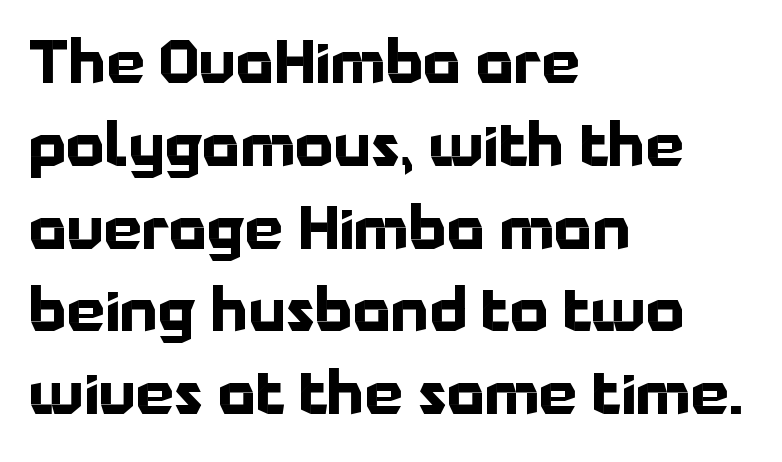
The image shows 60 px bold sans-serif type, upright; set left-aligned, normal line spacing (1.38x), normal letter spacing, not underlined; low stroke contrast and a medium x-height.
